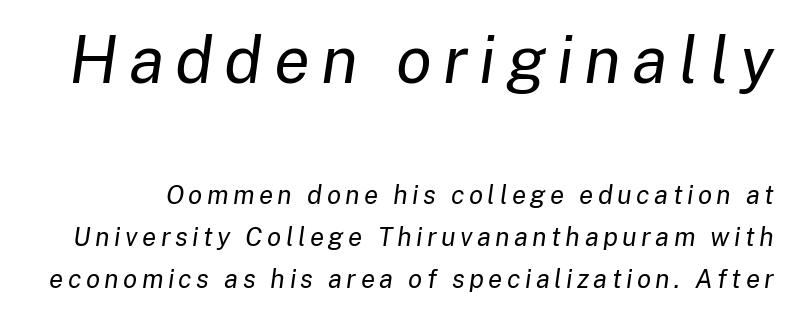
Q: Is the text bold? A: No.
Q: Is the text italic (slanted)? A: Yes, it leans right by about 8 degrees.
Q: Is the text underlined? A: No.
Q: Is the spacing between lines tight, normal or loose? A: Normal.
Q: Which block of text is set in a larger size, the first (top) or the second (bottom)? A: The first (top) one.
Q: Width (condensed, normal, or wide)? A: Normal.
Q: Stroke contrast? A: Low.
Q: x-height? A: Medium.
Q: Monospaced? A: No.
